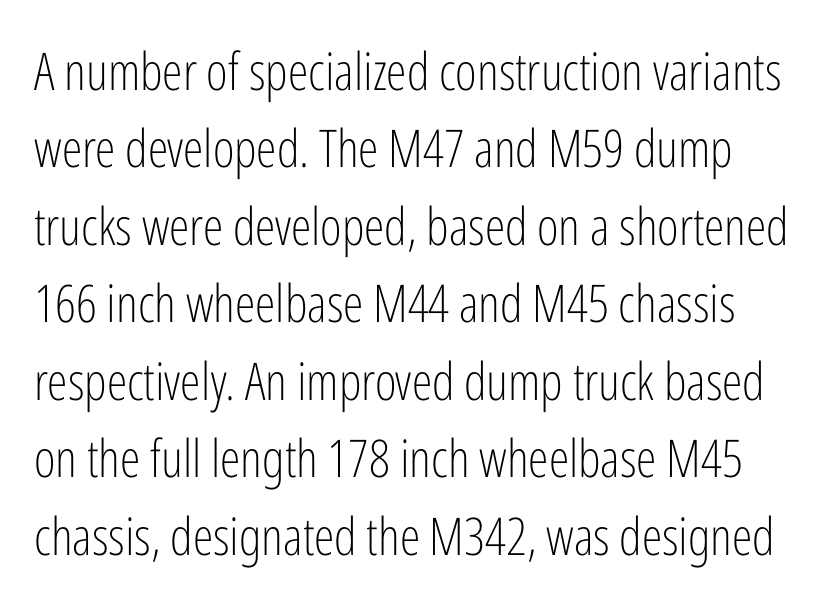
{"serif": "no", "italic": "no", "bold": "no", "weight": "light", "width": "condensed", "stroke_contrast": "low", "x_height": "medium", "monospaced": "no", "underline": "no", "line_spacing": "normal", "line_spacing_ratio": 1.49, "letter_spacing": "normal", "letter_spacing_em": 0.0, "glyph_px": 52}
